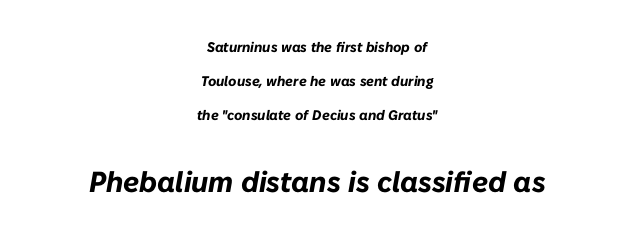
{"italic": "yes", "lean": "right", "slant_degrees": 10, "bold": "yes", "weight": "bold", "width": "normal", "stroke_contrast": "low", "x_height": "medium", "monospaced": "no", "underline": "no", "align": "center", "line_spacing": "loose", "line_spacing_ratio": 2.44, "letter_spacing": "normal", "letter_spacing_em": 0.0, "larger_block": "second", "size_ratio": 2.07, "glyph_px": 29}
